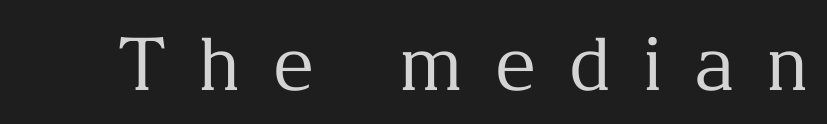
Q: Is the text bold? A: No.
Q: Is the text italic (slanted)? A: No, it is upright.
Q: Is the typeface a serif or a sans-serif typeface? A: Serif.
Q: Is the text underlined? A: No.
Q: Is the spacing between letters normal or unusually wide? A: Unusually wide.
Q: Width (condensed, normal, or wide)? A: Normal.
Q: Stroke contrast? A: Medium.
Q: x-height? A: Medium.
Q: Monospaced? A: No.
